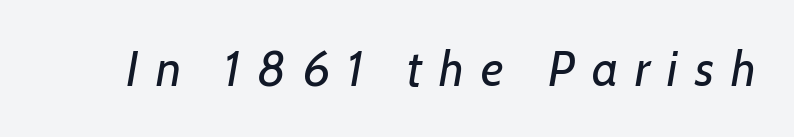
The image shows 49 px regular-weight type, italic (leaning right); set unusually wide letter spacing (+0.35 em), not underlined; low stroke contrast and a medium x-height.
